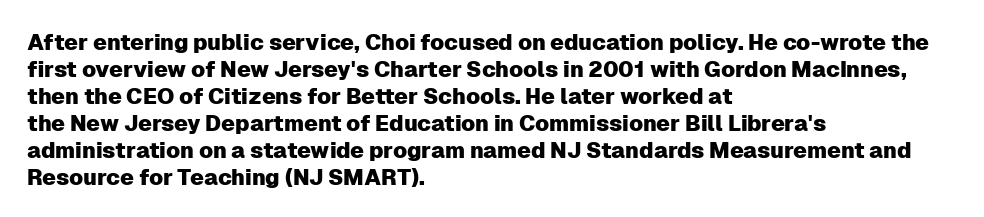
The image shows 22 px text type, upright; set left-aligned, line spacing 1.23x, normal letter spacing, not underlined.
